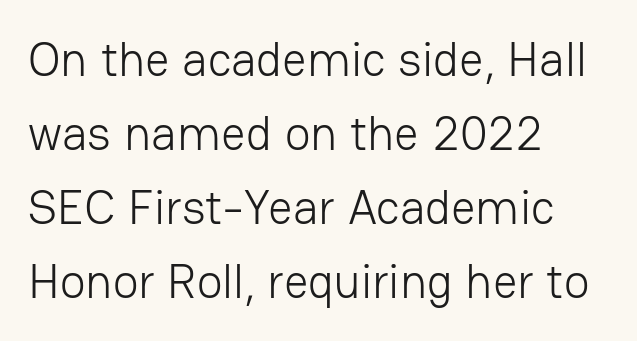
The image shows 48 px light sans-serif type, upright; set left-aligned, normal line spacing (1.54x), normal letter spacing, not underlined; low stroke contrast and a medium x-height.
